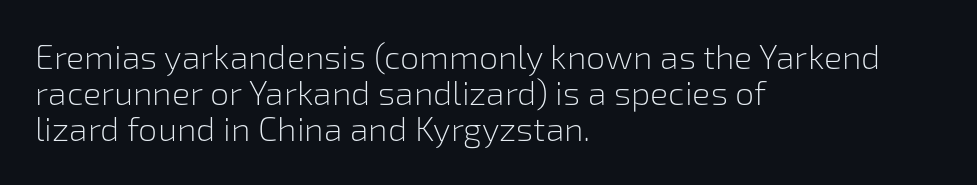
{"serif": "no", "italic": "no", "bold": "no", "weight": "light", "width": "normal", "stroke_contrast": "low", "x_height": "medium", "monospaced": "no", "underline": "no", "align": "left", "line_spacing": "tight", "line_spacing_ratio": 1.06, "letter_spacing": "normal", "letter_spacing_em": 0.0, "glyph_px": 34}
